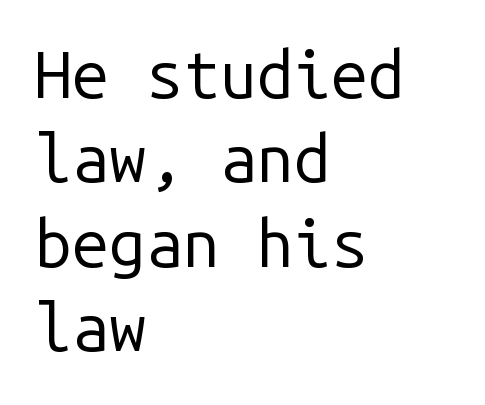
Q: Is the text bold? A: No.
Q: Is the text italic (slanted)? A: No, it is upright.
Q: Is the typeface a serif or a sans-serif typeface? A: Sans-serif.
Q: Is the text underlined? A: No.
Q: How is the paragraph aligned? A: Left-aligned.
Q: Is the spacing between letters normal or unusually wide? A: Normal.
Q: Is the spacing between lines tight, normal or loose? A: Normal.
Q: Width (condensed, normal, or wide)? A: Normal.
Q: Stroke contrast? A: Low.
Q: x-height? A: Medium.
Q: Monospaced? A: Yes.
